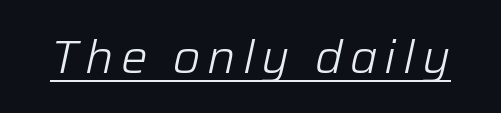
The image shows 47 px light type, italic (leaning right); set underlined; low stroke contrast and a medium x-height.
